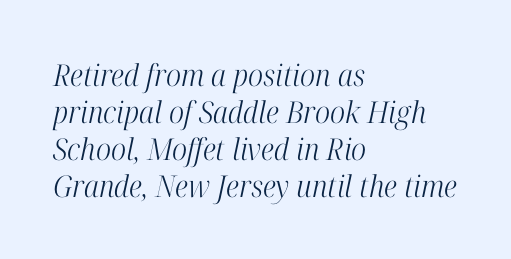
A classic flush-left, rag-right setting is used for this passage. Italic? Definitely — the glyphs are oblique. Proportional: the letters do not fall into vertical columns. The typeface chosen for these lines features serifs. On a weight scale, this lands at 450 or below. Glyph-to-glyph distance matches everyday printed text.
